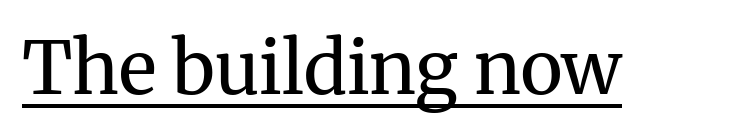
The type is set solid horizontally, with unmodified tracking. The letters carry serifs — small finishing strokes at the ends of their stems. The rendered words wear a rule along their underside. Every stem runs plumb, perpendicular to the baseline. Here the designer chose a conventional face with non-uniform glyph widths. This reads as an unemphasized weight, regular at the heaviest.
